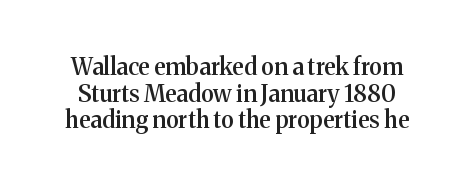
Q: Is the text bold? A: Semi-bold.
Q: Is the text italic (slanted)? A: No, it is upright.
Q: Is the text underlined? A: No.
Q: Is the spacing between letters normal or unusually wide? A: Normal.
